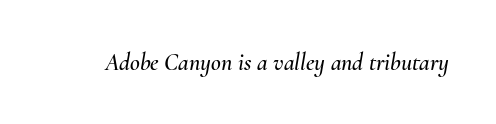
{"italic": "yes", "lean": "right", "slant_degrees": 10, "underline": "no", "letter_spacing": "normal", "letter_spacing_em": 0.0, "glyph_px": 24}
